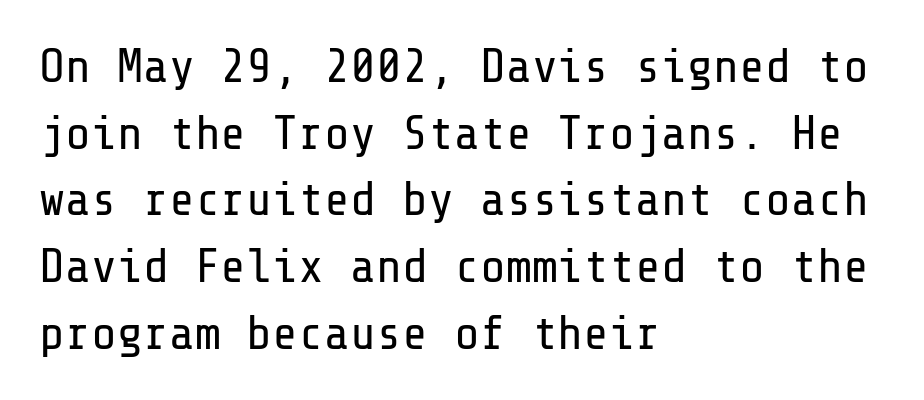
Q: Is the text bold? A: No.
Q: Is the text italic (slanted)? A: No, it is upright.
Q: Is the typeface a serif or a sans-serif typeface? A: Sans-serif.
Q: Is the text underlined? A: No.
Q: How is the paragraph aligned? A: Left-aligned.
Q: Is the spacing between letters normal or unusually wide? A: Normal.
Q: Is the spacing between lines tight, normal or loose? A: Normal.
Q: Width (condensed, normal, or wide)? A: Normal.
Q: Stroke contrast? A: Low.
Q: x-height? A: Medium.
